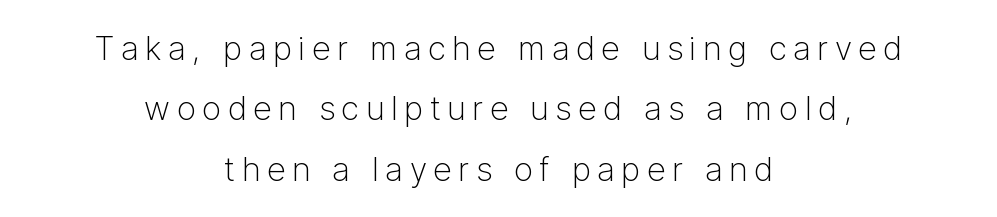
{"serif": "no", "italic": "no", "bold": "no", "weight": "light", "width": "normal", "stroke_contrast": "low", "x_height": "medium", "monospaced": "no", "underline": "no", "align": "center", "line_spacing_ratio": 1.83, "letter_spacing": "wide", "letter_spacing_em": 0.2, "glyph_px": 33}
